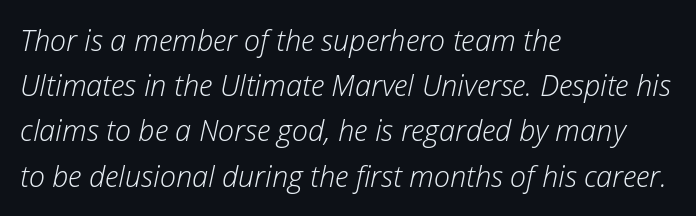
{"italic": "yes", "lean": "right", "slant_degrees": 12, "bold": "no", "weight": "light", "width": "normal", "stroke_contrast": "low", "x_height": "medium", "monospaced": "no", "underline": "no", "align": "left", "line_spacing": "normal", "line_spacing_ratio": 1.56, "letter_spacing": "normal", "letter_spacing_em": 0.0, "glyph_px": 29}
